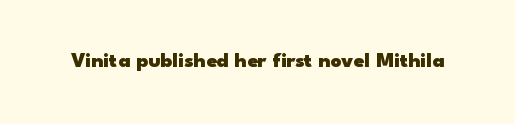
The image shows 21 px bold type, upright; set normal letter spacing, not underlined.
